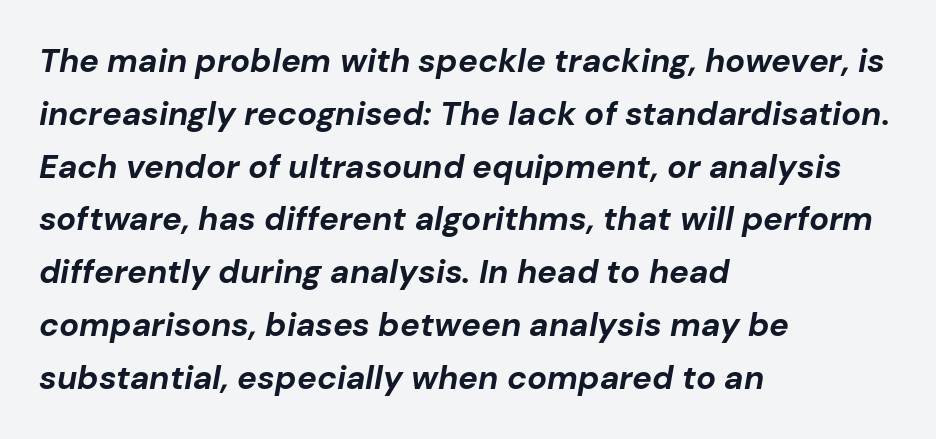
Q: Is the text bold? A: Yes.
Q: Is the text italic (slanted)? A: Yes, it leans right by about 10 degrees.
Q: Is the text underlined? A: No.
Q: How is the paragraph aligned? A: Left-aligned.
Q: Is the spacing between letters normal or unusually wide? A: Normal.
Q: Is the spacing between lines tight, normal or loose? A: Normal.
Q: Width (condensed, normal, or wide)? A: Normal.
Q: Stroke contrast? A: Low.
Q: x-height? A: Medium.
Q: Monospaced? A: No.
